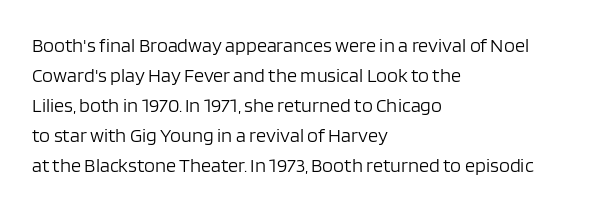
Q: Is the text bold? A: No.
Q: Is the text italic (slanted)? A: No, it is upright.
Q: Is the text underlined? A: No.
Q: How is the paragraph aligned? A: Left-aligned.
Q: Is the spacing between letters normal or unusually wide? A: Normal.
Q: Is the spacing between lines tight, normal or loose? A: Normal.
